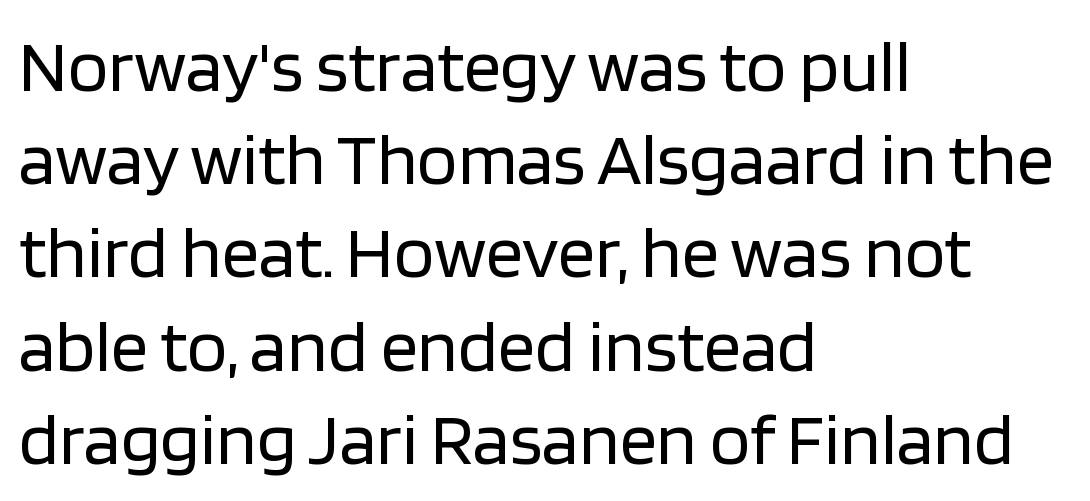
{"serif": "no", "italic": "no", "bold": "no", "weight": "regular", "width": "normal", "stroke_contrast": "low", "x_height": "large", "monospaced": "no", "underline": "no", "align": "left", "line_spacing": "normal", "line_spacing_ratio": 1.26, "letter_spacing": "normal", "letter_spacing_em": 0.0, "glyph_px": 74}
